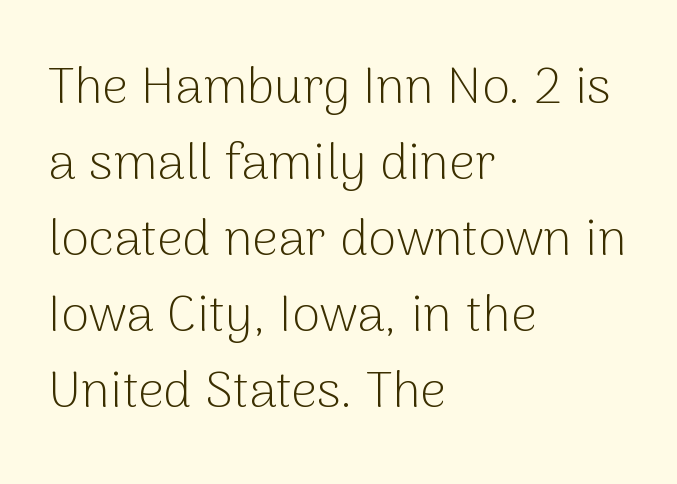
Q: Is the text bold? A: No.
Q: Is the text italic (slanted)? A: No, it is upright.
Q: Is the typeface a serif or a sans-serif typeface? A: Sans-serif.
Q: Is the text underlined? A: No.
Q: How is the paragraph aligned? A: Left-aligned.
Q: Is the spacing between letters normal or unusually wide? A: Normal.
Q: Is the spacing between lines tight, normal or loose? A: Normal.
Q: Width (condensed, normal, or wide)? A: Normal.
Q: Stroke contrast? A: Low.
Q: x-height? A: Medium.
Q: Monospaced? A: No.
